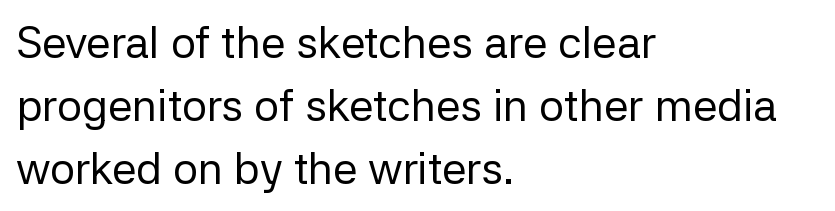
{"serif": "no", "italic": "no", "bold": "no", "weight": "regular", "width": "normal", "stroke_contrast": "low", "x_height": "medium", "monospaced": "no", "underline": "no", "align": "left", "line_spacing": "normal", "line_spacing_ratio": 1.43, "letter_spacing": "normal", "letter_spacing_em": 0.0, "glyph_px": 44}
